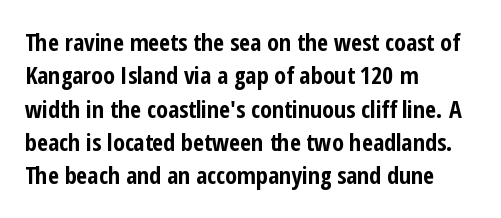
Q: Is the text bold? A: Yes.
Q: Is the text italic (slanted)? A: No, it is upright.
Q: Is the text underlined? A: No.
Q: How is the paragraph aligned? A: Left-aligned.
Q: Is the spacing between letters normal or unusually wide? A: Normal.
Q: Is the spacing between lines tight, normal or loose? A: Normal.
